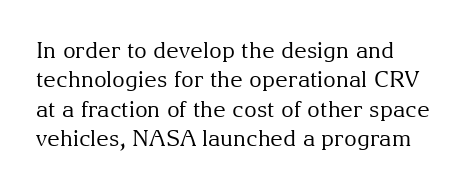
{"italic": "no", "bold": "no", "underline": "no", "line_spacing": "normal", "line_spacing_ratio": 1.34, "letter_spacing": "normal", "letter_spacing_em": 0.0, "glyph_px": 22}
